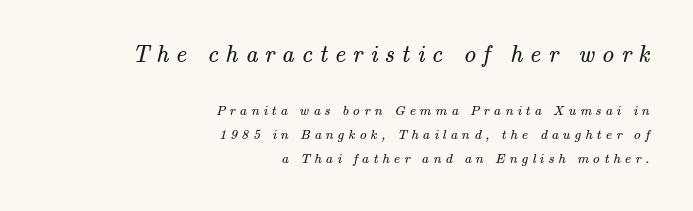
Q: Is the text bold? A: No.
Q: Is the text underlined? A: No.
Q: How is the paragraph aligned? A: Right-aligned.
Q: Is the spacing between letters normal or unusually wide? A: Unusually wide.
Q: Is the spacing between lines tight, normal or loose? A: Normal.
Q: Which block of text is set in a larger size, the first (top) or the second (bottom)? A: The first (top) one.
